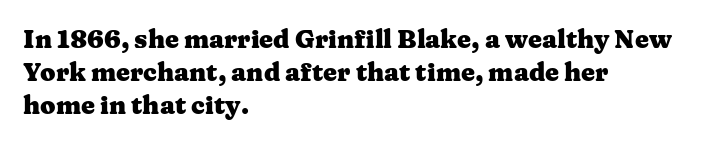
{"italic": "no", "bold": "yes", "underline": "no", "align": "left", "line_spacing": "normal", "line_spacing_ratio": 1.32, "letter_spacing": "normal", "letter_spacing_em": 0.0, "glyph_px": 25}
